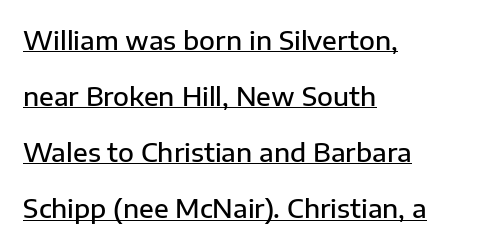
Q: Is the text bold? A: Semi-bold.
Q: Is the text italic (slanted)? A: No, it is upright.
Q: Is the text underlined? A: Yes.
Q: How is the paragraph aligned? A: Left-aligned.
Q: Is the spacing between letters normal or unusually wide? A: Normal.
Q: Is the spacing between lines tight, normal or loose? A: Loose.
